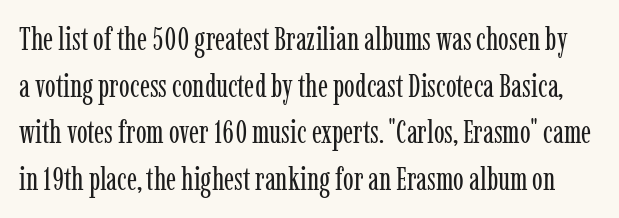
Q: Is the text bold? A: No.
Q: Is the text italic (slanted)? A: No, it is upright.
Q: Is the typeface a serif or a sans-serif typeface? A: Serif.
Q: Is the text underlined? A: No.
Q: Is the spacing between letters normal or unusually wide? A: Normal.
Q: Is the spacing between lines tight, normal or loose? A: Normal.
Q: Width (condensed, normal, or wide)? A: Condensed.
Q: Stroke contrast? A: Low.
Q: x-height? A: Medium.
Q: Monospaced? A: No.
